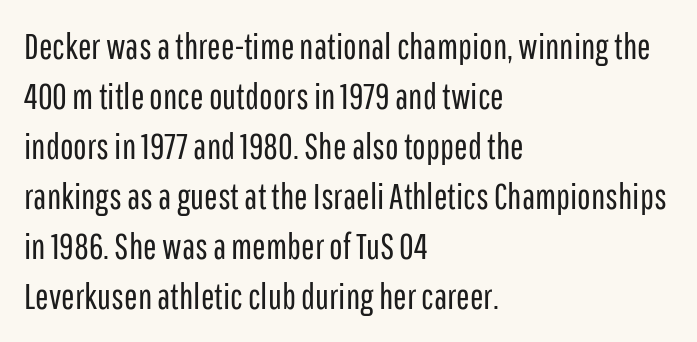
{"serif": "no", "italic": "no", "bold": "no", "weight": "regular", "width": "condensed", "stroke_contrast": "low", "x_height": "medium", "monospaced": "no", "underline": "no", "align": "left", "line_spacing": "normal", "line_spacing_ratio": 1.39, "letter_spacing": "normal", "letter_spacing_em": 0.0, "glyph_px": 36}
